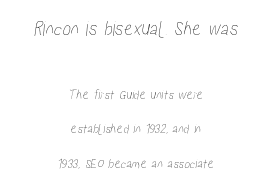
Q: Is the text underlined? A: No.
Q: How is the paragraph aligned? A: Centered.
Q: Is the spacing between letters normal or unusually wide? A: Normal.
Q: Is the spacing between lines tight, normal or loose? A: Loose.
Q: Which block of text is set in a larger size, the first (top) or the second (bottom)? A: The first (top) one.
